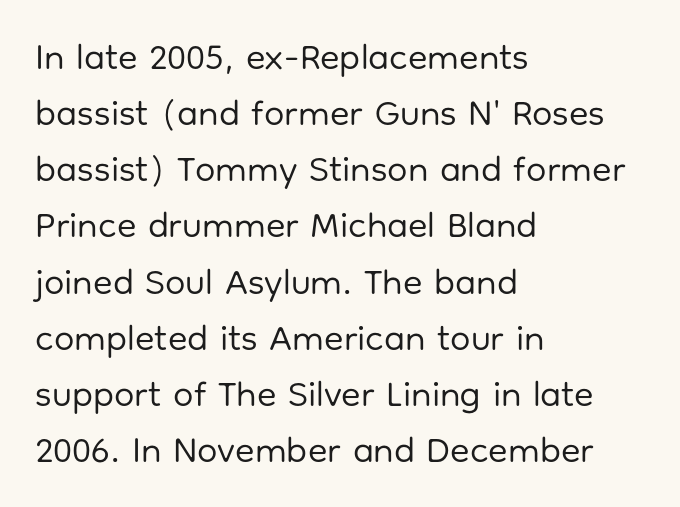
The passage shown is typed in a proportional face where columns would drift. The face used here is a sans, in the tradition of grotesques and geometrics. Each line starts at the same left margin while the right side varies. Ascenders rise straight up at ninety degrees.
